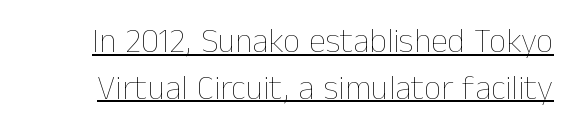
The image shows 34 px thin type, upright; set normal line spacing (1.38x), normal letter spacing, underlined; low stroke contrast and a medium x-height.
